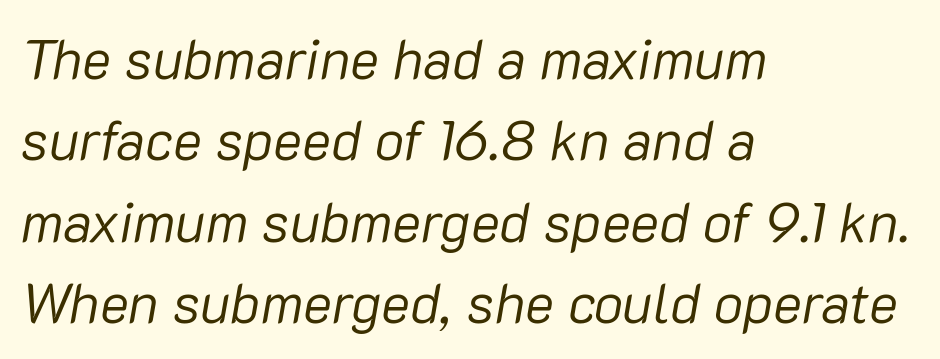
{"italic": "yes", "lean": "right", "slant_degrees": 10, "bold": "no", "weight": "regular", "width": "normal", "stroke_contrast": "low", "x_height": "medium", "monospaced": "no", "underline": "no", "align": "left", "line_spacing": "normal", "line_spacing_ratio": 1.48, "letter_spacing": "normal", "letter_spacing_em": 0.0, "glyph_px": 55}
